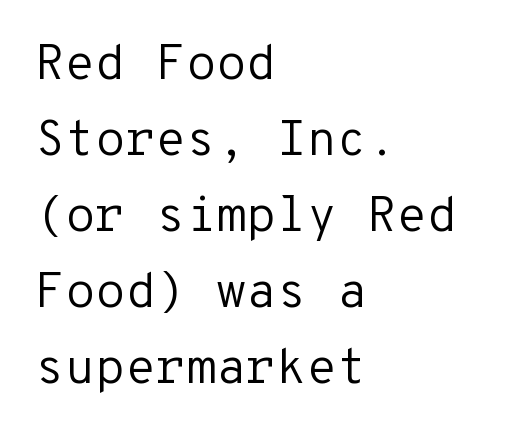
{"serif": "no", "italic": "no", "bold": "no", "weight": "regular", "width": "normal", "stroke_contrast": "low", "x_height": "medium", "monospaced": "yes", "underline": "no", "align": "left", "line_spacing": "normal", "line_spacing_ratio": 1.55, "letter_spacing": "normal", "letter_spacing_em": 0.0, "glyph_px": 49}
